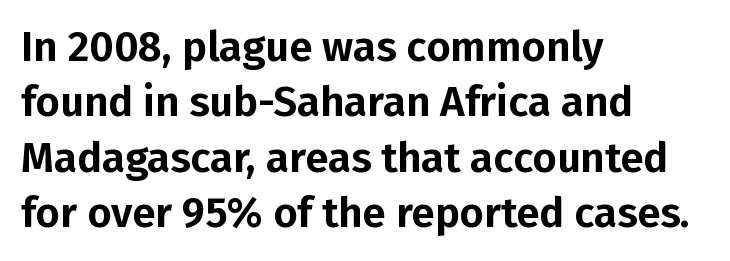
The image shows 42 px sans-serif type, upright; set left-aligned, normal line spacing (1.32x), normal letter spacing, not underlined; low stroke contrast and a medium x-height.
